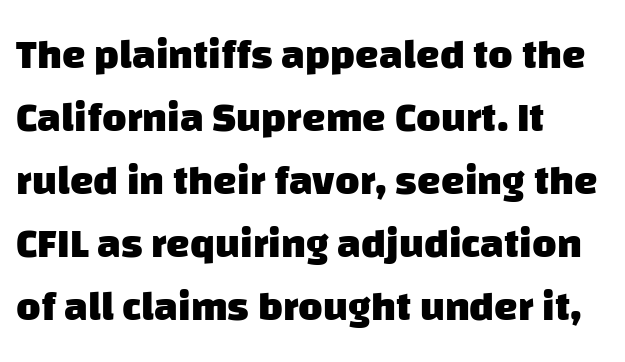
Nothing sits at the stroke ends, so this counts as sans-serif. Horizontal alignment here is leftward, the default for most running prose. How heavy is the stroke? Heavy — this is a bold. The words here are not underlined. Spacing verdict: proportional, widths tailored to each character.
